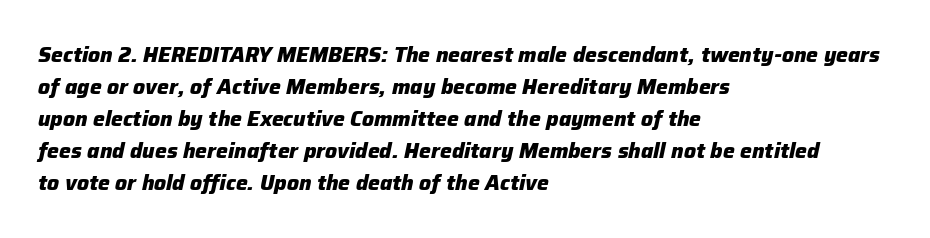
The image shows 21 px bold type, italic (leaning right); set left-aligned, normal line spacing (1.52x), normal letter spacing, not underlined.
